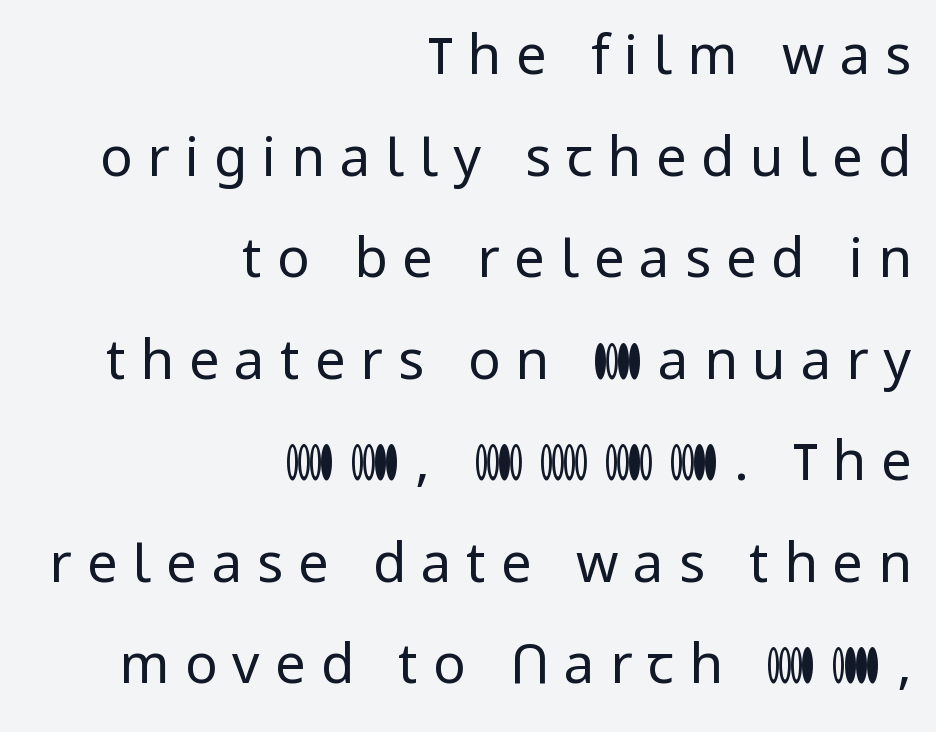
Q: Is the text bold? A: No.
Q: Is the text italic (slanted)? A: No, it is upright.
Q: Is the typeface a serif or a sans-serif typeface? A: Sans-serif.
Q: Is the text underlined? A: No.
Q: How is the paragraph aligned? A: Right-aligned.
Q: Is the spacing between letters normal or unusually wide? A: Unusually wide.
Q: Width (condensed, normal, or wide)? A: Normal.
Q: Stroke contrast? A: Low.
Q: x-height? A: Medium.
Q: Monospaced? A: No.
